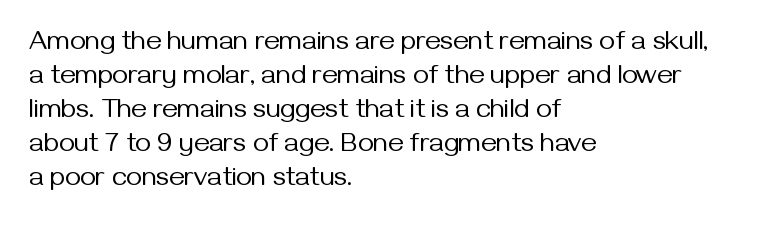
The image shows 27 px text type, upright; set left-aligned, normal line spacing (1.26x), normal letter spacing, not underlined.
